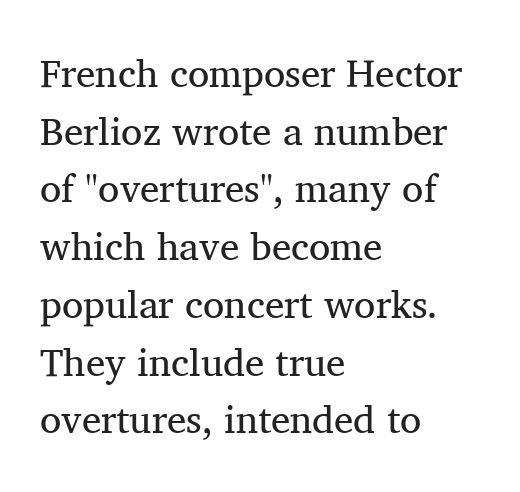
Unlike italic type, these characters show no tilt at all. You could call the tracking neutral — neither tight nor loose. These lines sit exactly where default settings would place them. Each letter keeps its own natural width here, so spacing adapts to shape.
